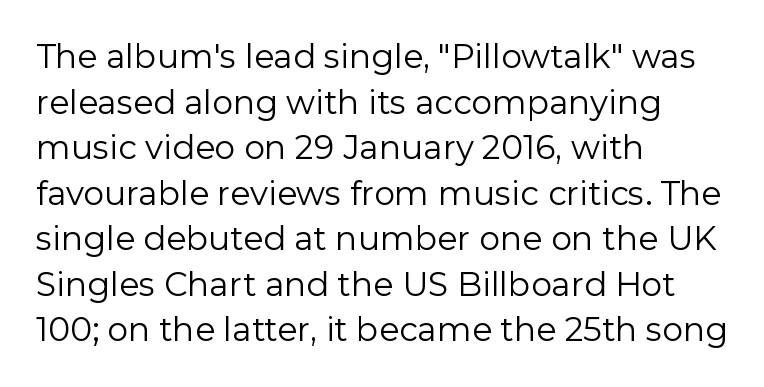
The image shows 33 px regular-weight sans-serif type, upright; set left-aligned, normal line spacing (1.38x), normal letter spacing, not underlined; low stroke contrast and a medium x-height.
